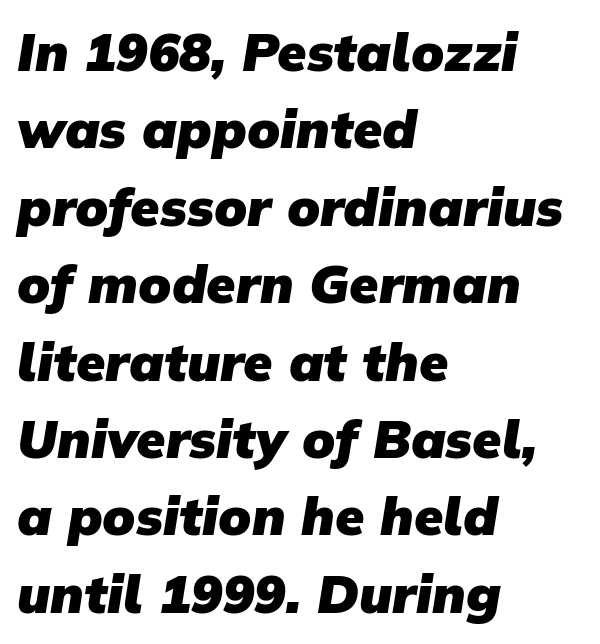
Q: Is the text bold? A: Yes.
Q: Is the typeface a serif or a sans-serif typeface? A: Sans-serif.
Q: Is the text underlined? A: No.
Q: How is the paragraph aligned? A: Left-aligned.
Q: Is the spacing between letters normal or unusually wide? A: Normal.
Q: Is the spacing between lines tight, normal or loose? A: Normal.
Q: Width (condensed, normal, or wide)? A: Normal.
Q: Stroke contrast? A: Low.
Q: x-height? A: Medium.
Q: Monospaced? A: No.
